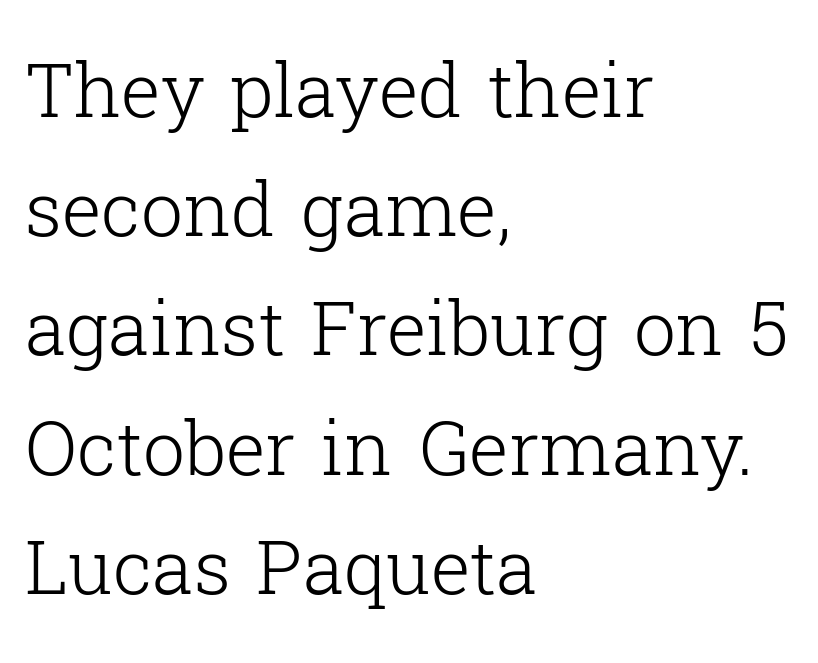
The image shows 75 px light serif type, upright; set left-aligned, normal line spacing (1.59x), normal letter spacing, not underlined; low stroke contrast and a medium x-height.
